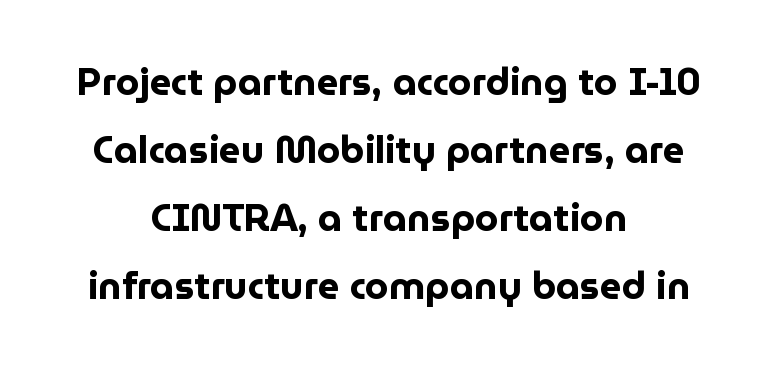
The image shows 38 px bold sans-serif type, upright; set centered, line spacing 1.79x, normal letter spacing, not underlined; low stroke contrast and a medium x-height.
